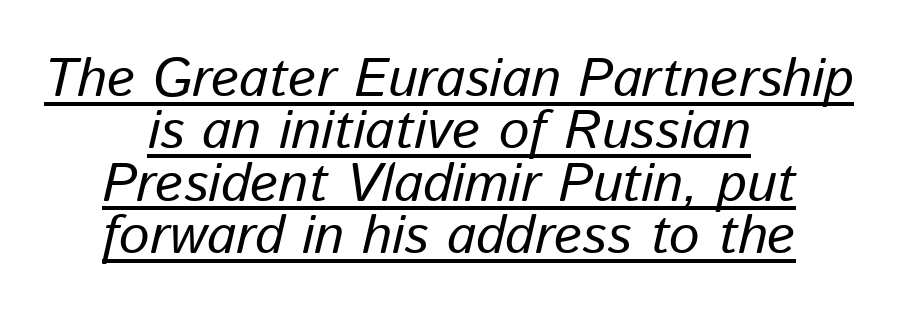
Q: Is the text italic (slanted)? A: Yes, it leans right by about 13 degrees.
Q: Is the text underlined? A: Yes.
Q: How is the paragraph aligned? A: Centered.
Q: Is the spacing between letters normal or unusually wide? A: Normal.
Q: Is the spacing between lines tight, normal or loose? A: Tight.
Q: Width (condensed, normal, or wide)? A: Normal.
Q: Stroke contrast? A: Low.
Q: x-height? A: Medium.
Q: Monospaced? A: No.
